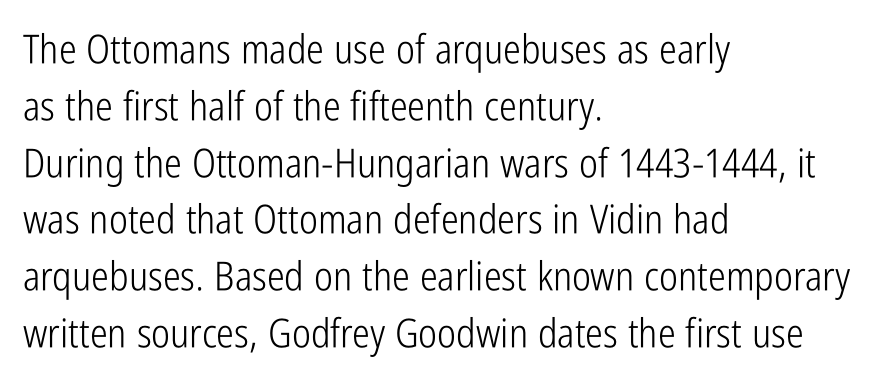
Q: Is the text bold? A: No.
Q: Is the text italic (slanted)? A: No, it is upright.
Q: Is the typeface a serif or a sans-serif typeface? A: Sans-serif.
Q: Is the text underlined? A: No.
Q: How is the paragraph aligned? A: Left-aligned.
Q: Is the spacing between letters normal or unusually wide? A: Normal.
Q: Is the spacing between lines tight, normal or loose? A: Normal.
Q: Width (condensed, normal, or wide)? A: Condensed.
Q: Stroke contrast? A: Low.
Q: x-height? A: Medium.
Q: Monospaced? A: No.
